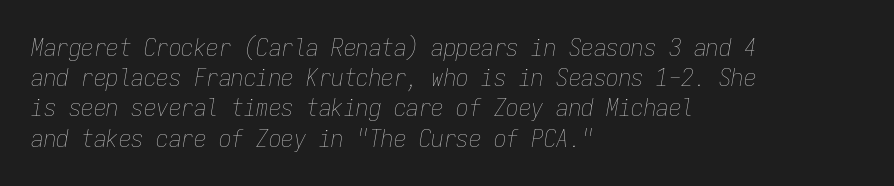
Q: Is the text bold? A: No.
Q: Is the text italic (slanted)? A: Yes, it leans right by about 9 degrees.
Q: Is the text underlined? A: No.
Q: How is the paragraph aligned? A: Left-aligned.
Q: Is the spacing between letters normal or unusually wide? A: Normal.
